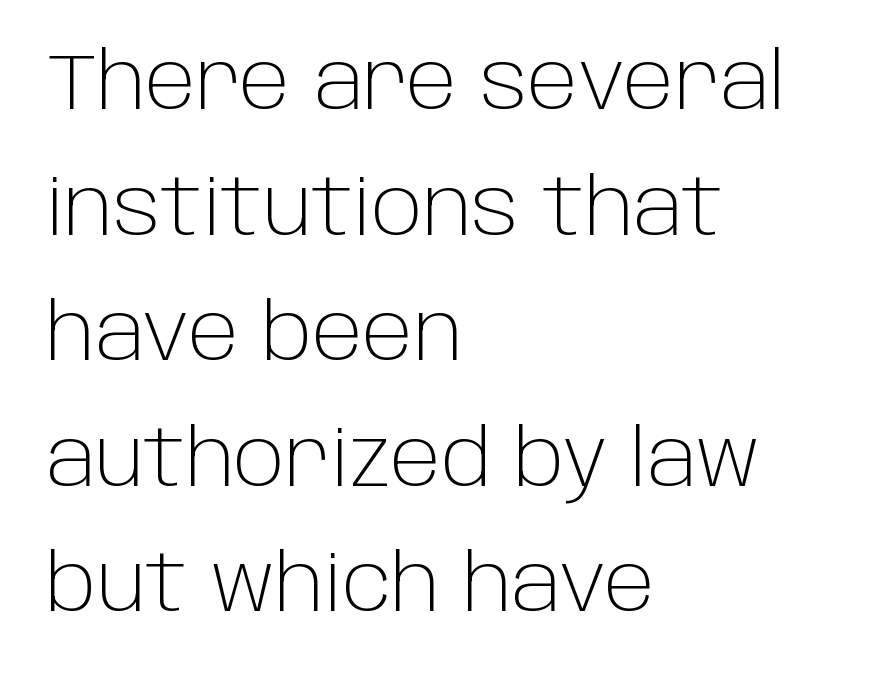
Descender tails drop into unmarked territory. Interline gaps are of average width in this sample. Do the characters align in a grid? No, the font is proportional. Layout note: lines flush left.
